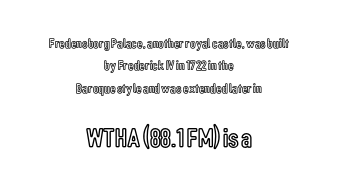
Q: Is the text italic (slanted)? A: No, it is upright.
Q: Is the text underlined? A: No.
Q: How is the paragraph aligned? A: Centered.
Q: Is the spacing between letters normal or unusually wide? A: Normal.
Q: Is the spacing between lines tight, normal or loose? A: Normal.
Q: Which block of text is set in a larger size, the first (top) or the second (bottom)? A: The second (bottom) one.
